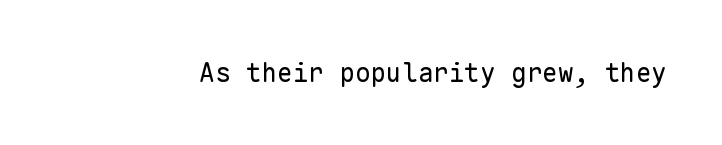
{"italic": "no", "bold": "no", "underline": "no", "letter_spacing": "normal", "letter_spacing_em": 0.0, "glyph_px": 26}
